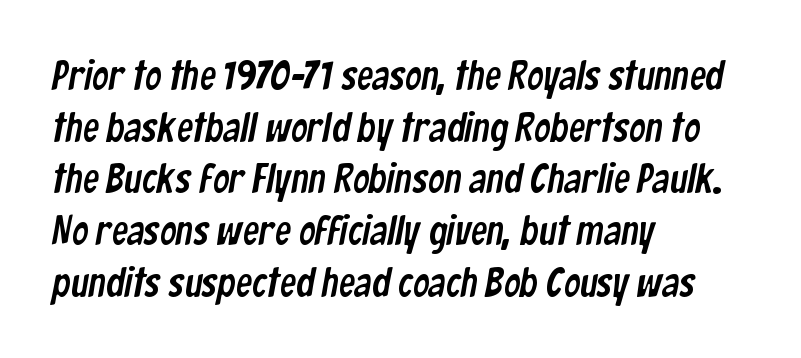
{"serif": "no", "width": "condensed", "stroke_contrast": "low", "x_height": "medium", "monospaced": "no", "underline": "no", "align": "left", "line_spacing": "normal", "line_spacing_ratio": 1.26, "letter_spacing": "normal", "letter_spacing_em": 0.0, "glyph_px": 41}
